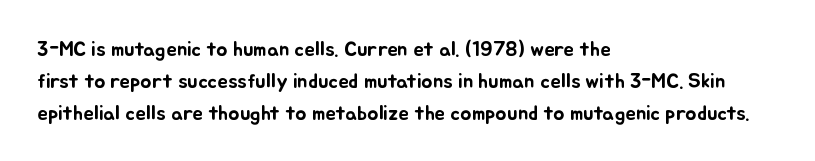
{"italic": "no", "underline": "no", "align": "left", "line_spacing": "normal", "line_spacing_ratio": 1.53, "letter_spacing": "normal", "letter_spacing_em": 0.0, "glyph_px": 21}
